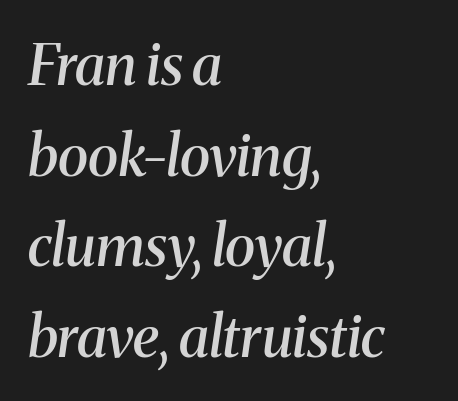
{"serif": "yes", "italic": "yes", "lean": "right", "slant_degrees": 8, "bold": "semi", "weight": "semibold", "width": "normal", "stroke_contrast": "medium", "x_height": "medium", "monospaced": "no", "underline": "no", "align": "left", "line_spacing": "normal", "line_spacing_ratio": 1.59, "letter_spacing": "normal", "letter_spacing_em": 0.0, "glyph_px": 57}
